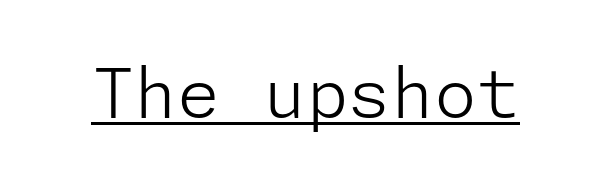
Q: Is the text bold? A: No.
Q: Is the text italic (slanted)? A: No, it is upright.
Q: Is the typeface a serif or a sans-serif typeface? A: Sans-serif.
Q: Is the text underlined? A: Yes.
Q: Is the spacing between letters normal or unusually wide? A: Normal.
Q: Width (condensed, normal, or wide)? A: Normal.
Q: Stroke contrast? A: Low.
Q: x-height? A: Medium.
